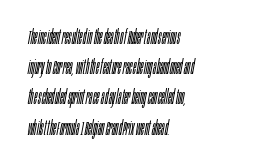
Typeset ragged right — the left edge is the straight one. These lines keep a tight, regular rhythm from letter to letter. Nothing heavy about these letters — not bold at all. Emphasis-style slanted type is in use. The space directly below the letters is spotless.
